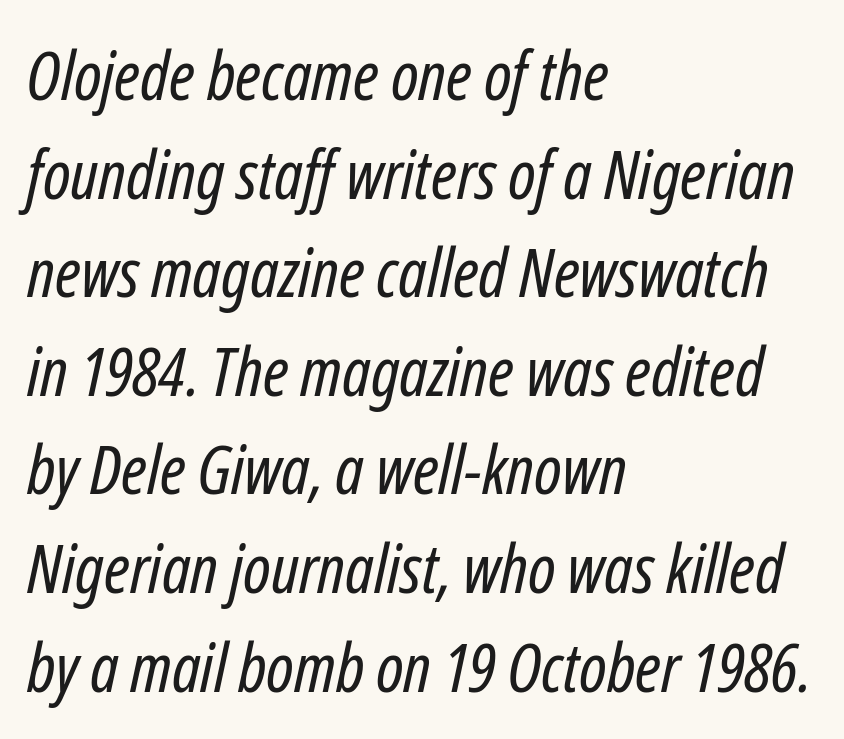
The image shows 68 px regular-weight, condensed type, italic (leaning right); set left-aligned, normal line spacing (1.45x), normal letter spacing, not underlined; low stroke contrast and a medium x-height.
